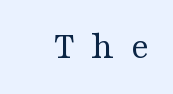
The type family on display is of the serif kind. Someone cranked the tracking dial way up on this one. The weight would be labelled regular, book, light, or lighter still. The letters stand upright; this is a roman face.
